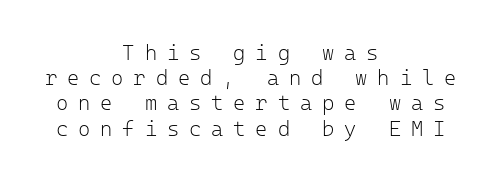
The image shows 21 px text type, upright; set centered, line spacing 1.2x, unusually wide letter spacing (+0.47 em), not underlined.
